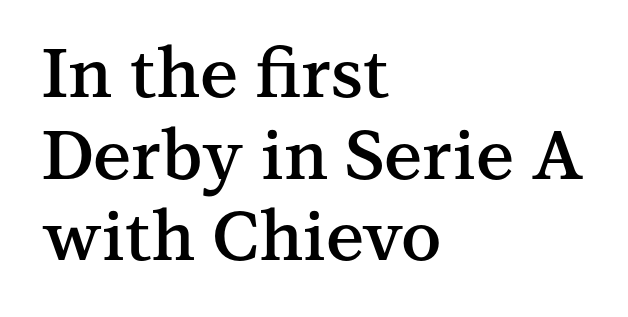
The image shows 68 px semibold serif type, upright; set left-aligned, line spacing 1.2x, normal letter spacing, not underlined; medium stroke contrast and a medium x-height.
